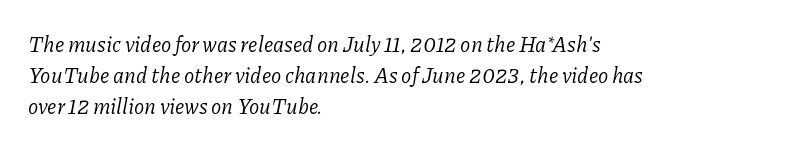
Q: Is the text bold? A: No.
Q: Is the text italic (slanted)? A: Yes, it leans right by about 11 degrees.
Q: Is the text underlined? A: No.
Q: How is the paragraph aligned? A: Left-aligned.
Q: Is the spacing between letters normal or unusually wide? A: Normal.
Q: Is the spacing between lines tight, normal or loose? A: Normal.
